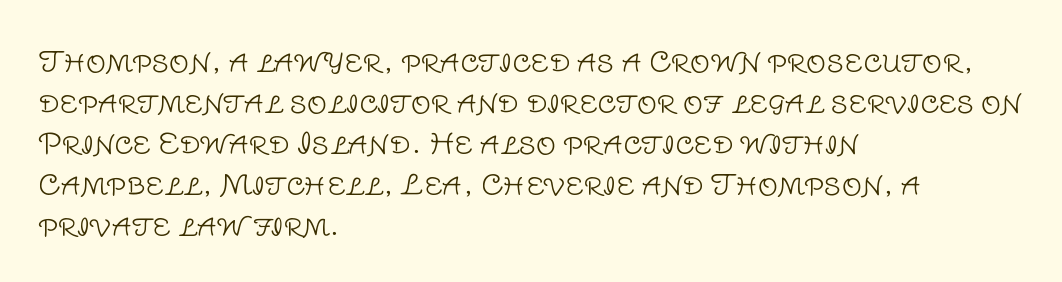
The face looks like a standard text weight, possibly lighter. In terms of letterspacing, this is plain default setting. Bare-footed words on every line. Which margin do the lines hug? The left one — the right edge is uneven. Rows of type keep a routine distance in the vertical direction.
